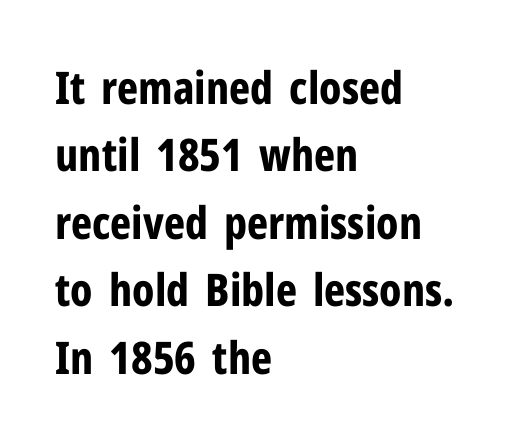
{"serif": "no", "italic": "no", "bold": "yes", "weight": "bold", "width": "condensed", "stroke_contrast": "low", "x_height": "medium", "monospaced": "no", "underline": "no", "align": "left", "line_spacing": "normal", "line_spacing_ratio": 1.5, "letter_spacing": "normal", "letter_spacing_em": 0.0, "glyph_px": 45}
